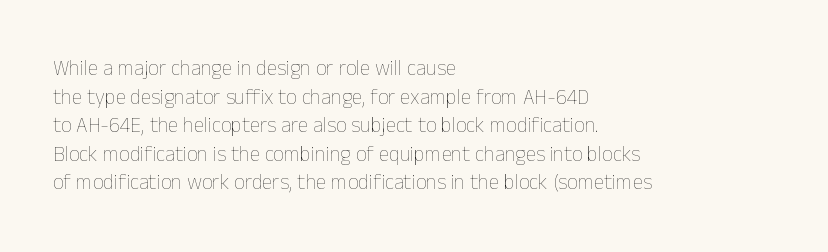
Line beginnings align vertically; line endings do not. Whoever set this chose a conventional vertical rhythm. Stroke mass is kept to a normal reading level or below. Nobody touched the tracking dial on this one.
